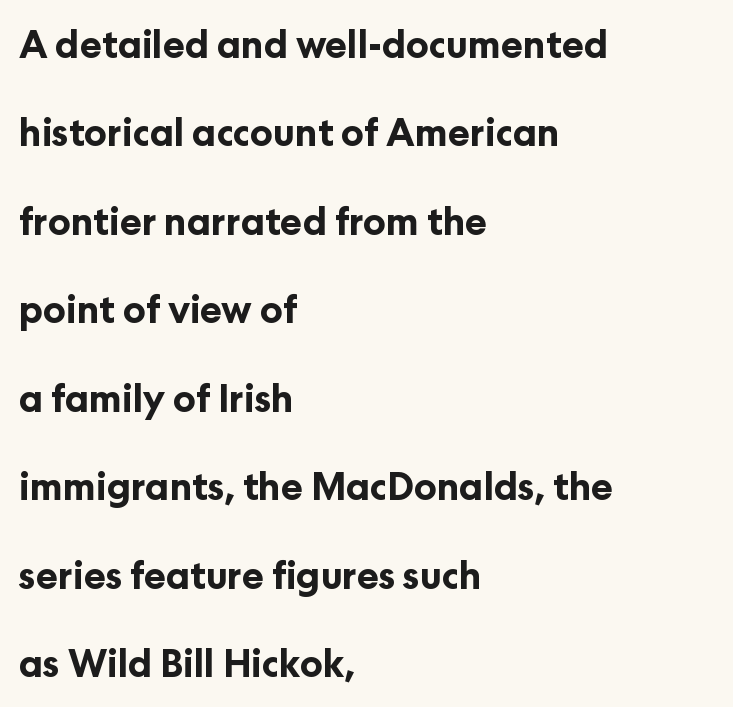
Q: Is the text bold? A: Yes.
Q: Is the text italic (slanted)? A: No, it is upright.
Q: Is the typeface a serif or a sans-serif typeface? A: Sans-serif.
Q: Is the text underlined? A: No.
Q: How is the paragraph aligned? A: Left-aligned.
Q: Is the spacing between letters normal or unusually wide? A: Normal.
Q: Is the spacing between lines tight, normal or loose? A: Loose.
Q: Width (condensed, normal, or wide)? A: Normal.
Q: Stroke contrast? A: Low.
Q: x-height? A: Medium.
Q: Monospaced? A: No.
